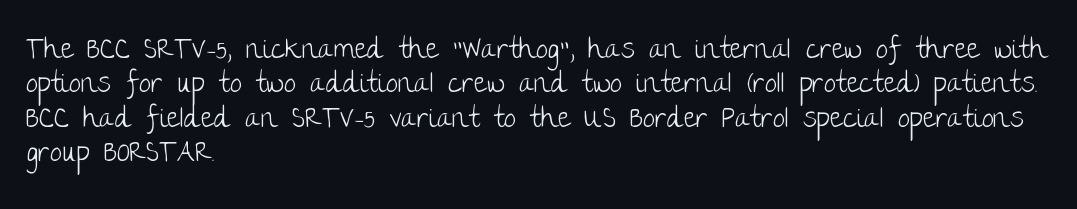
The image shows 28 px light sans-serif type, upright; set left-aligned, line spacing 1.23x, normal letter spacing, not underlined; low stroke contrast and a large x-height.
